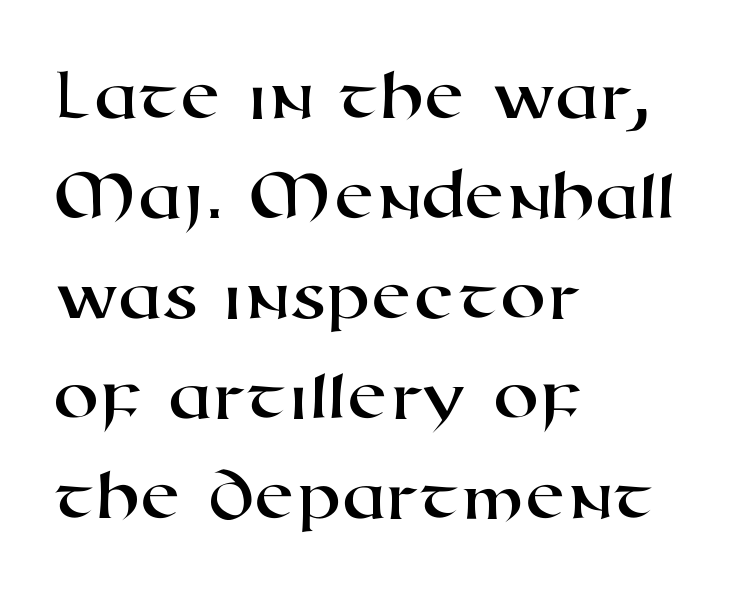
The image shows 74 px wide sans-serif type; set left-aligned, normal line spacing (1.35x), normal letter spacing, not underlined; high stroke contrast and a medium x-height.
